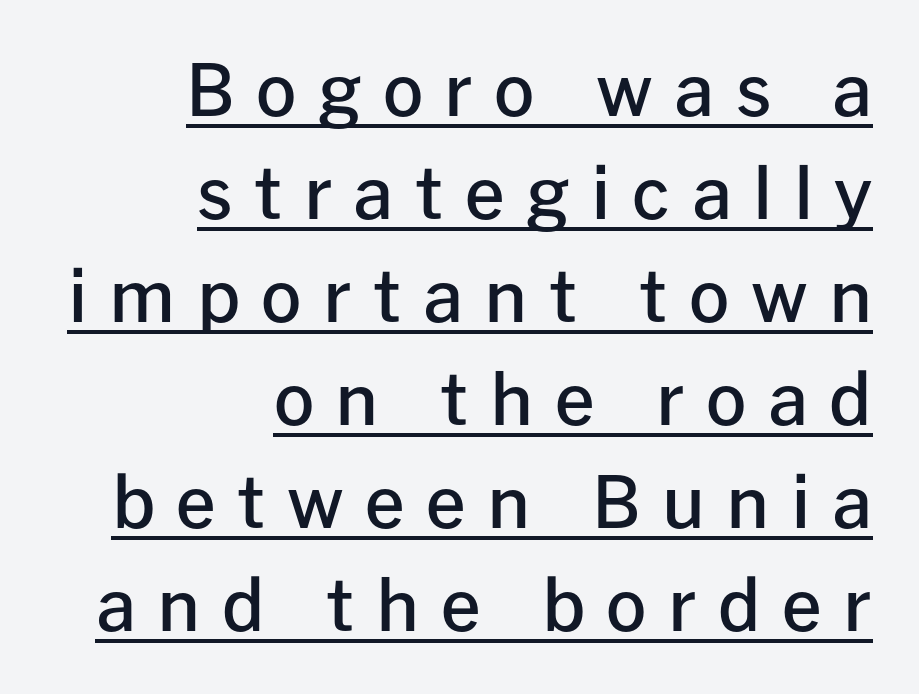
Q: Is the text bold? A: Semi-bold.
Q: Is the text italic (slanted)? A: No, it is upright.
Q: Is the typeface a serif or a sans-serif typeface? A: Sans-serif.
Q: Is the text underlined? A: Yes.
Q: How is the paragraph aligned? A: Right-aligned.
Q: Is the spacing between letters normal or unusually wide? A: Unusually wide.
Q: Is the spacing between lines tight, normal or loose? A: Normal.
Q: Width (condensed, normal, or wide)? A: Normal.
Q: Stroke contrast? A: Low.
Q: x-height? A: Medium.
Q: Monospaced? A: No.
